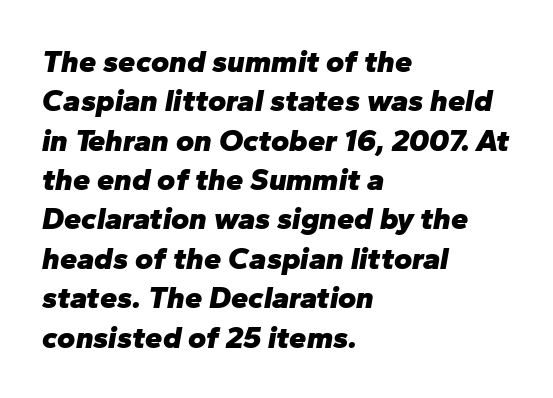
Q: Is the text bold? A: Yes.
Q: Is the text italic (slanted)? A: Yes, it leans right by about 10 degrees.
Q: Is the text underlined? A: No.
Q: How is the paragraph aligned? A: Left-aligned.
Q: Is the spacing between letters normal or unusually wide? A: Normal.
Q: Is the spacing between lines tight, normal or loose? A: Normal.
Q: Width (condensed, normal, or wide)? A: Normal.
Q: Stroke contrast? A: Low.
Q: x-height? A: Medium.
Q: Monospaced? A: No.
